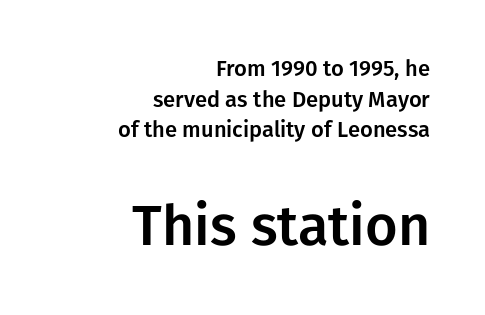
{"serif": "no", "italic": "no", "width": "normal", "stroke_contrast": "low", "x_height": "medium", "monospaced": "no", "underline": "no", "align": "right", "line_spacing": "normal", "line_spacing_ratio": 1.39, "letter_spacing": "normal", "letter_spacing_em": 0.0, "larger_block": "second", "size_ratio": 2.55, "glyph_px": 56}
